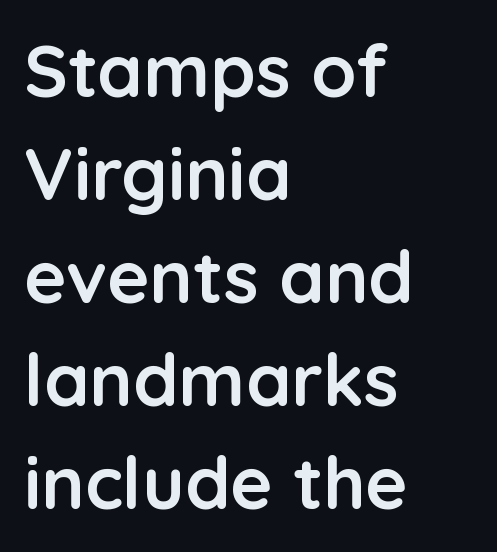
Unmarked baselines from the first word to the last. The rendering anchors every line to the left-hand side. Do the letters lean? They stand straight. Line spacing here is normal. On the weight axis this lands at bold, roughly 700.
